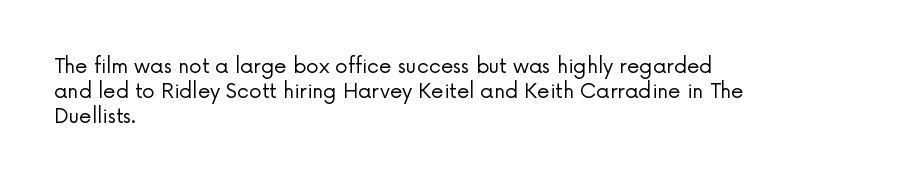
The image shows 20 px text type, upright; set left-aligned, normal line spacing (1.25x), normal letter spacing, not underlined.
